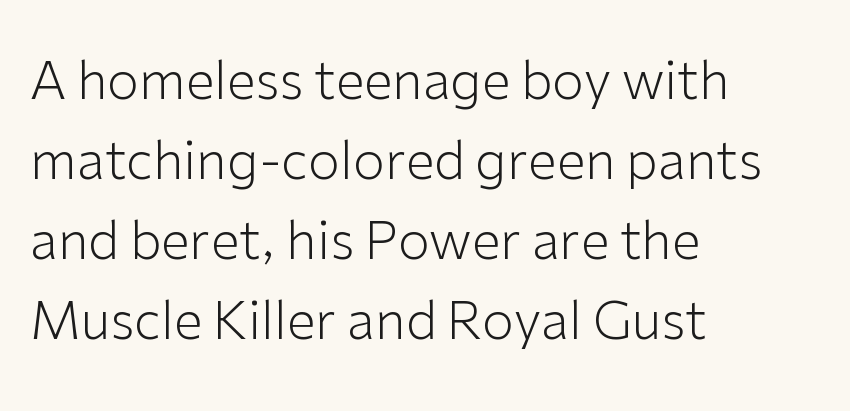
Q: Is the text bold? A: No.
Q: Is the text italic (slanted)? A: No, it is upright.
Q: Is the typeface a serif or a sans-serif typeface? A: Sans-serif.
Q: Is the text underlined? A: No.
Q: How is the paragraph aligned? A: Left-aligned.
Q: Is the spacing between letters normal or unusually wide? A: Normal.
Q: Is the spacing between lines tight, normal or loose? A: Normal.
Q: Width (condensed, normal, or wide)? A: Normal.
Q: Stroke contrast? A: Low.
Q: x-height? A: Medium.
Q: Monospaced? A: No.
